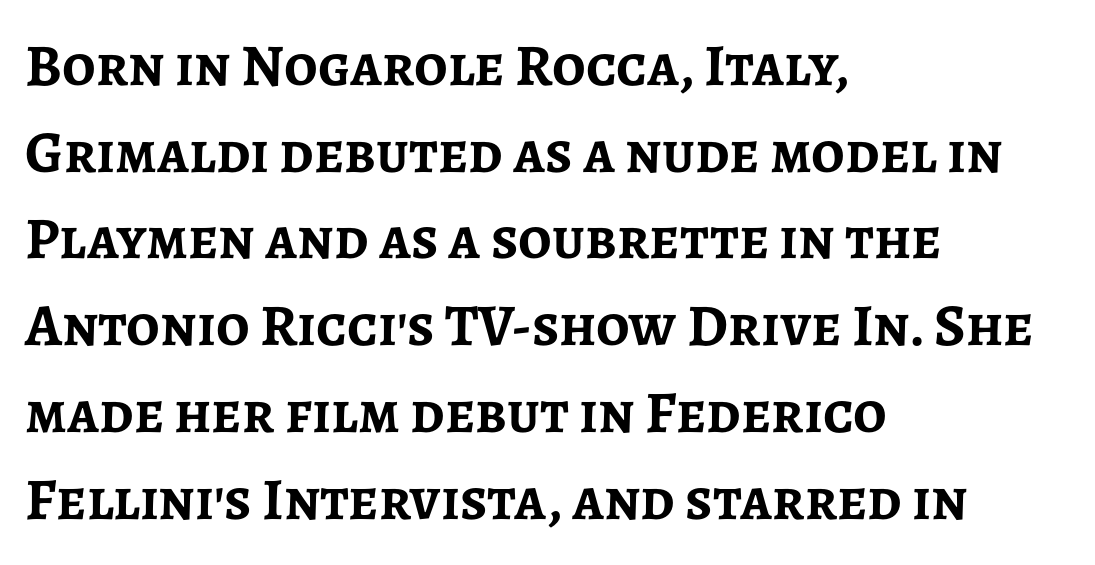
Q: Is the text bold? A: Yes.
Q: Is the text italic (slanted)? A: No, it is upright.
Q: Is the typeface a serif or a sans-serif typeface? A: Sans-serif.
Q: Is the text underlined? A: No.
Q: How is the paragraph aligned? A: Left-aligned.
Q: Is the spacing between letters normal or unusually wide? A: Normal.
Q: Is the spacing between lines tight, normal or loose? A: Normal.
Q: Width (condensed, normal, or wide)? A: Normal.
Q: Stroke contrast? A: Low.
Q: x-height? A: Medium.
Q: Monospaced? A: No.
